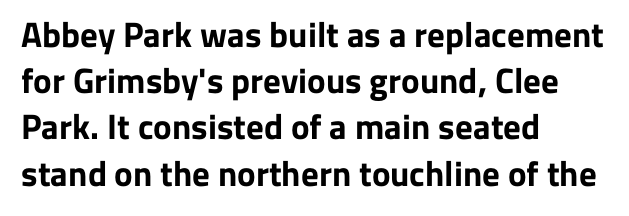
Q: Is the text bold? A: Yes.
Q: Is the text italic (slanted)? A: No, it is upright.
Q: Is the typeface a serif or a sans-serif typeface? A: Sans-serif.
Q: Is the text underlined? A: No.
Q: How is the paragraph aligned? A: Left-aligned.
Q: Is the spacing between letters normal or unusually wide? A: Normal.
Q: Is the spacing between lines tight, normal or loose? A: Normal.
Q: Width (condensed, normal, or wide)? A: Normal.
Q: Stroke contrast? A: Low.
Q: x-height? A: Medium.
Q: Monospaced? A: No.
